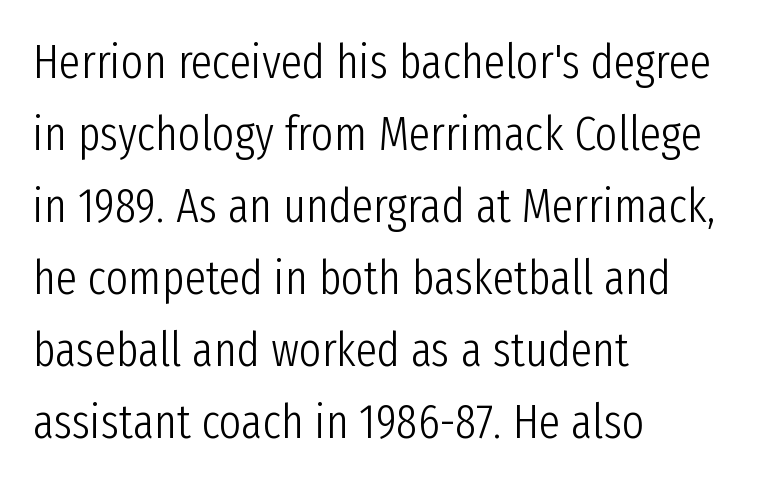
Default kerning and tracking; the words read as compact shapes. A typesetter would call this proportional, since set widths differ per character. It's the straight-up-and-down kind of type. The line-height multiplier appears to be the usual default. Weight: not bold — regular or lighter. Clear beneath every line of the passage.
